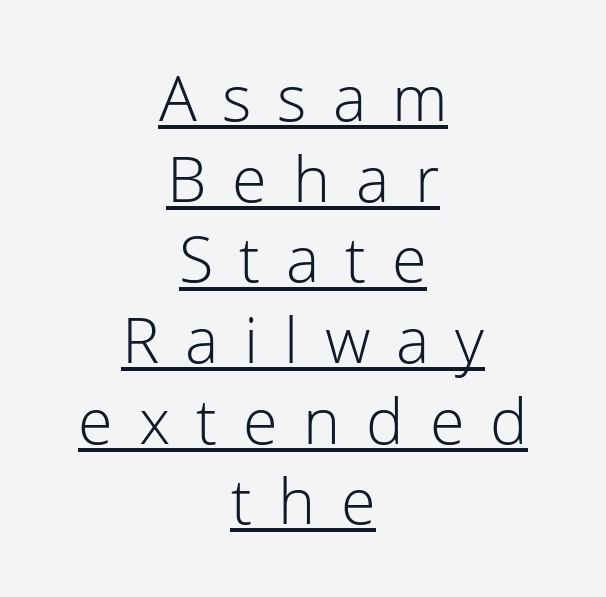
Q: Is the text bold? A: No.
Q: Is the text italic (slanted)? A: No, it is upright.
Q: Is the typeface a serif or a sans-serif typeface? A: Sans-serif.
Q: Is the text underlined? A: Yes.
Q: How is the paragraph aligned? A: Centered.
Q: Is the spacing between letters normal or unusually wide? A: Unusually wide.
Q: Is the spacing between lines tight, normal or loose? A: Normal.
Q: Width (condensed, normal, or wide)? A: Normal.
Q: Stroke contrast? A: Low.
Q: x-height? A: Medium.
Q: Monospaced? A: No.
